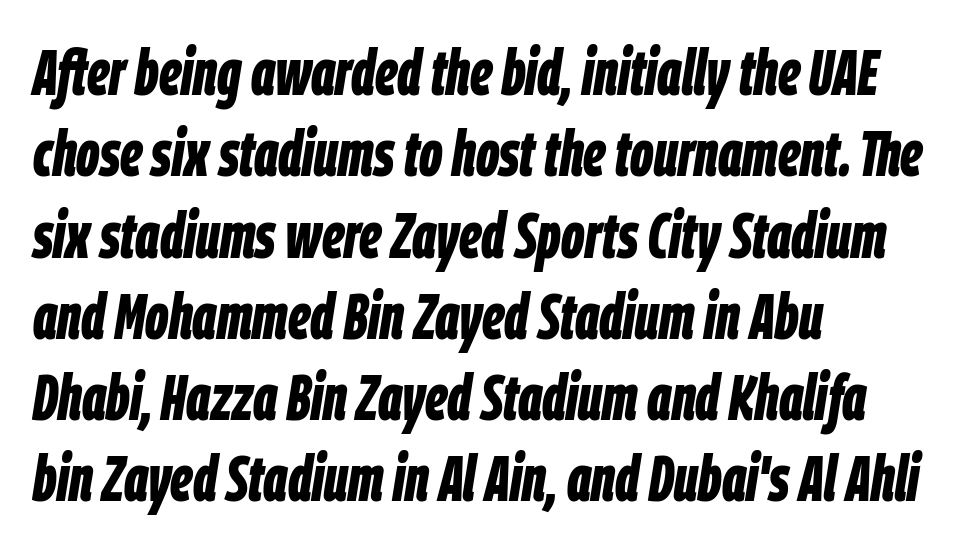
{"italic": "yes", "lean": "right", "slant_degrees": 9, "bold": "yes", "weight": "bold", "width": "condensed", "stroke_contrast": "low", "x_height": "large", "monospaced": "no", "underline": "no", "align": "left", "line_spacing": "normal", "line_spacing_ratio": 1.27, "letter_spacing": "normal", "letter_spacing_em": 0.0, "glyph_px": 64}
